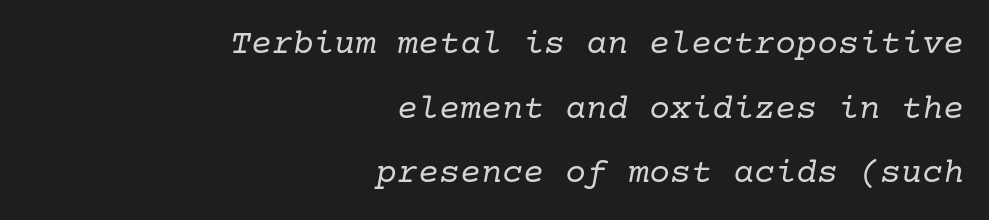
The image shows 35 px regular-weight serif type, italic (leaning right); set right-aligned, line spacing 1.85x, normal letter spacing, not underlined; low stroke contrast and a medium x-height.
